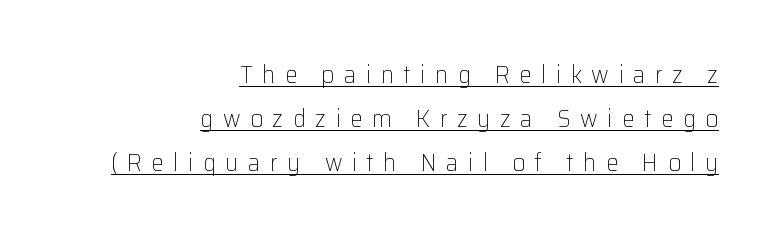
Is the letter spacing exaggerated? Yes — the characters are pushed far apart. Typeset ragged left — the right edge is the straight one. Upright lettering throughout. Emphasis is given by a line drawn under the lettering. Counters stay open thanks to moderate or lighter strokes.
